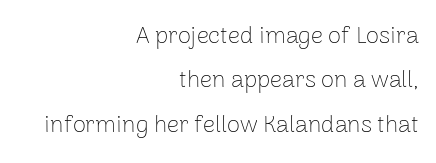
Each row of text sits above clean, open space. The horizontal fit of the characters is conventional and even. The letters stand straight up with perfectly vertical stems. This is not heavy type; no bold has been used.
